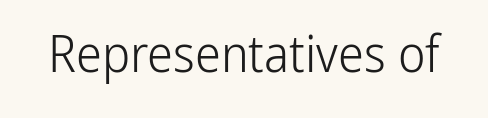
The strokes are not fattened; the text isn't bold. Letterform terminals end flat and unadorned throughout the passage. Just letters on the line, the space beneath them empty. The type sits square on the baseline with zero lean. Standard letterfit; no display-style spreading of the glyphs.
